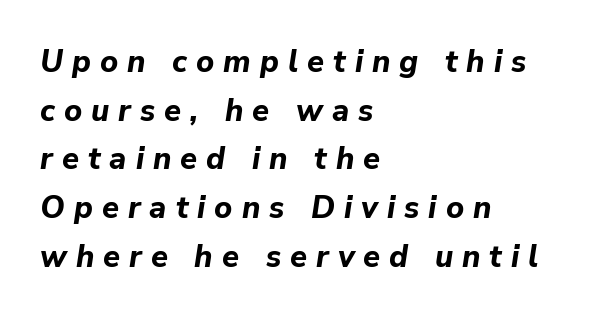
{"italic": "yes", "lean": "right", "slant_degrees": 9, "bold": "yes", "weight": "bold", "width": "normal", "stroke_contrast": "low", "x_height": "medium", "monospaced": "no", "underline": "no", "align": "left", "line_spacing": "normal", "line_spacing_ratio": 1.57, "letter_spacing": "wide", "letter_spacing_em": 0.29, "glyph_px": 31}
